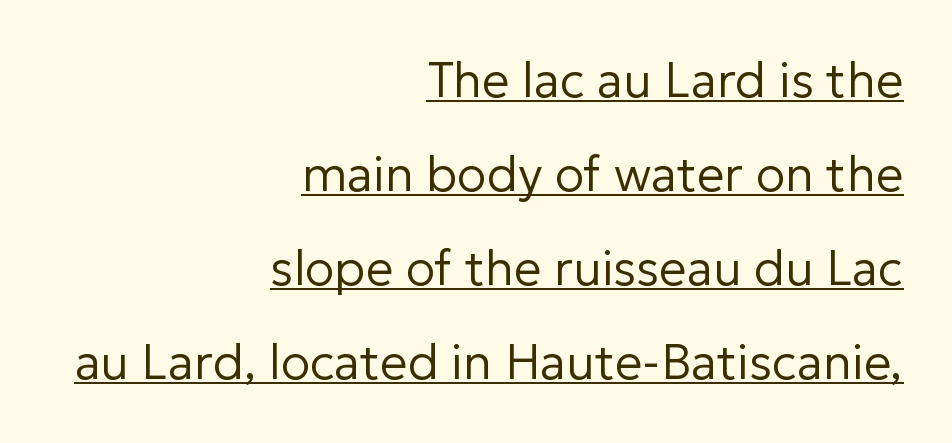
Q: Is the text bold? A: No.
Q: Is the text italic (slanted)? A: No, it is upright.
Q: Is the typeface a serif or a sans-serif typeface? A: Sans-serif.
Q: Is the text underlined? A: Yes.
Q: How is the paragraph aligned? A: Right-aligned.
Q: Is the spacing between letters normal or unusually wide? A: Normal.
Q: Is the spacing between lines tight, normal or loose? A: Loose.
Q: Width (condensed, normal, or wide)? A: Normal.
Q: Stroke contrast? A: Low.
Q: x-height? A: Medium.
Q: Monospaced? A: No.
